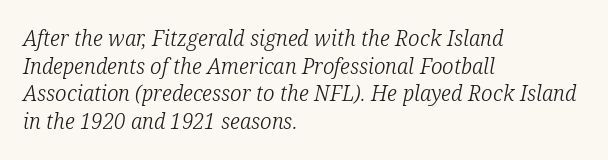
{"italic": "yes", "lean": "right", "slant_degrees": 12, "bold": "no", "underline": "no", "align": "left", "line_spacing": "normal", "line_spacing_ratio": 1.32, "letter_spacing": "normal", "letter_spacing_em": 0.0, "glyph_px": 21}
